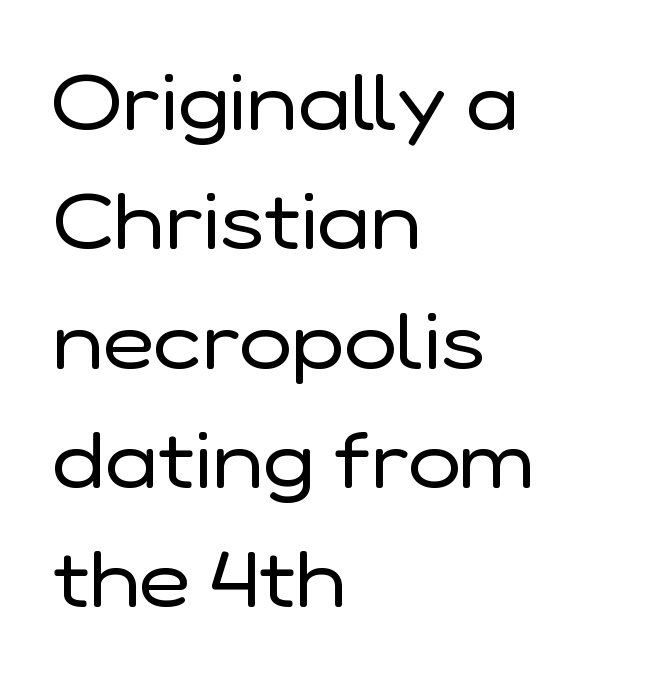
{"serif": "no", "italic": "no", "bold": "no", "weight": "regular", "width": "normal", "stroke_contrast": "low", "x_height": "medium", "monospaced": "no", "underline": "no", "align": "left", "line_spacing": "normal", "line_spacing_ratio": 1.51, "letter_spacing": "normal", "letter_spacing_em": 0.0, "glyph_px": 79}
